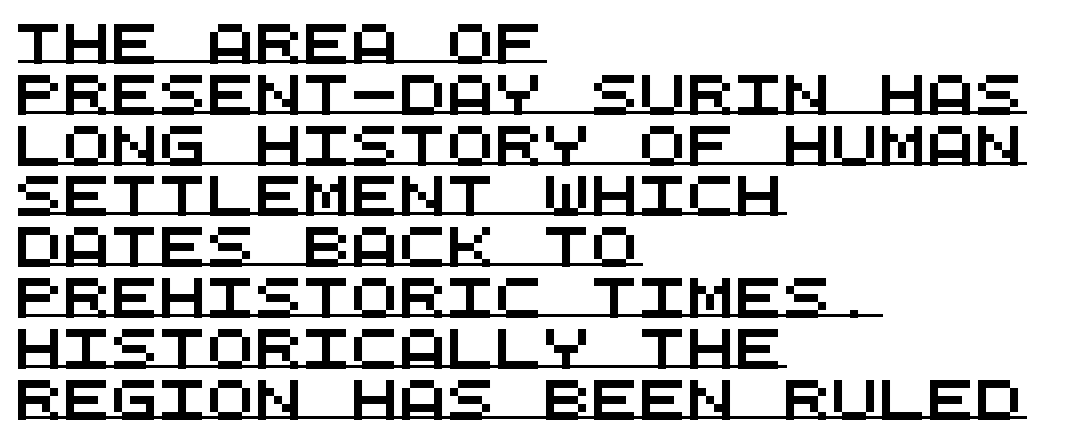
Quick note: interline space is typical. Note the uniform advance width — an 'i' takes as much space as an 'm'. A rule runs beneath these lines of type. Layout note: lines flush left. A typesetter would call this zero additional tracking. Is this a sans? Yes — the strokes have no serifs.
